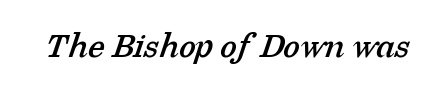
Q: Is the typeface a serif or a sans-serif typeface? A: Serif.
Q: Is the text underlined? A: No.
Q: Is the spacing between letters normal or unusually wide? A: Normal.
Q: Width (condensed, normal, or wide)? A: Normal.
Q: Stroke contrast? A: Low.
Q: x-height? A: Medium.
Q: Monospaced? A: No.
